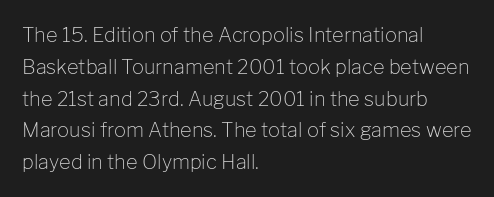
The image shows 20 px text type, upright; set left-aligned, normal line spacing (1.59x), normal letter spacing, not underlined.
